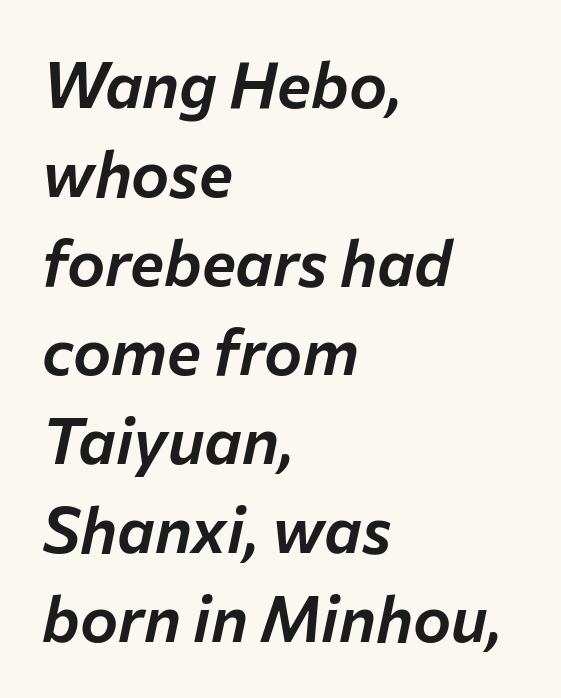
Q: Is the text italic (slanted)? A: Yes, it leans right by about 12 degrees.
Q: Is the text underlined? A: No.
Q: How is the paragraph aligned? A: Left-aligned.
Q: Is the spacing between letters normal or unusually wide? A: Normal.
Q: Is the spacing between lines tight, normal or loose? A: Normal.
Q: Width (condensed, normal, or wide)? A: Normal.
Q: Stroke contrast? A: Low.
Q: x-height? A: Medium.
Q: Monospaced? A: No.
